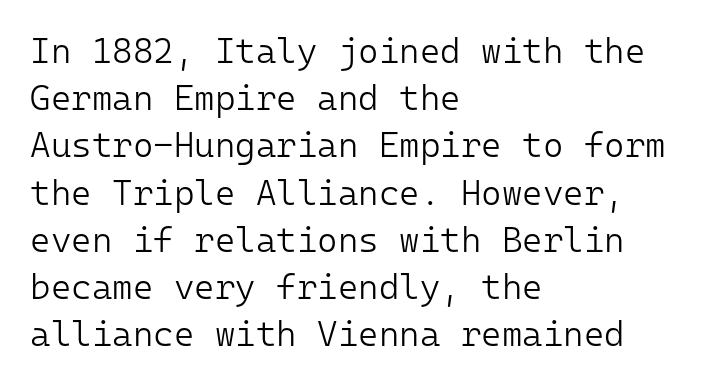
Q: Is the text bold? A: No.
Q: Is the text italic (slanted)? A: No, it is upright.
Q: Is the typeface a serif or a sans-serif typeface? A: Sans-serif.
Q: Is the text underlined? A: No.
Q: How is the paragraph aligned? A: Left-aligned.
Q: Is the spacing between letters normal or unusually wide? A: Normal.
Q: Is the spacing between lines tight, normal or loose? A: Normal.
Q: Width (condensed, normal, or wide)? A: Normal.
Q: Stroke contrast? A: Low.
Q: x-height? A: Medium.
Q: Monospaced? A: Yes.
